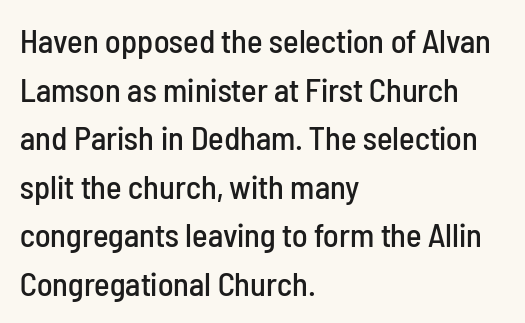
Is this a sans? Yes — the strokes have no serifs. The type sits square on the baseline with zero lean. Proportional: the letters do not fall into vertical columns. Underline: absent. Rows of type keep a routine distance in the vertical direction. Words appear dense and cohesive because spacing is normal.
